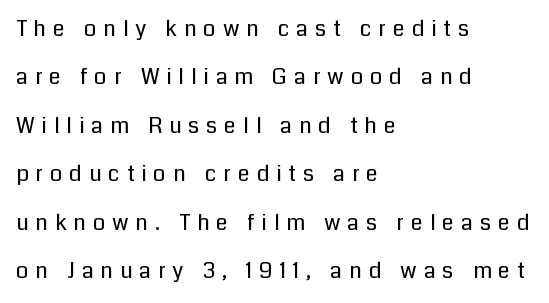
These glyphs show unthickened strokes, regular width or finer. Where is the straight margin? On the left. Glyph-to-glyph distance is far greater than everyday printed text. Ascenders rise straight up at ninety degrees.
